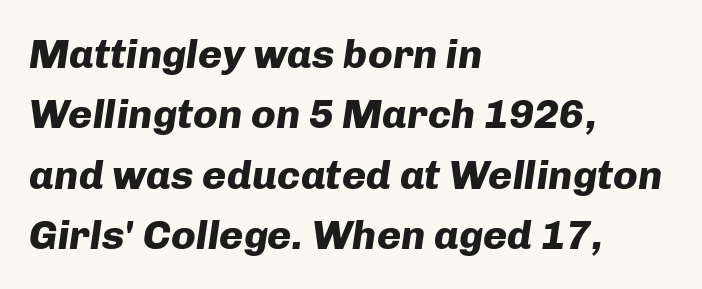
{"italic": "yes", "lean": "right", "slant_degrees": 8, "bold": "yes", "weight": "heavy", "width": "normal", "stroke_contrast": "low", "x_height": "medium", "monospaced": "no", "underline": "no", "align": "left", "line_spacing": "normal", "line_spacing_ratio": 1.47, "letter_spacing": "normal", "letter_spacing_em": 0.0, "glyph_px": 41}
